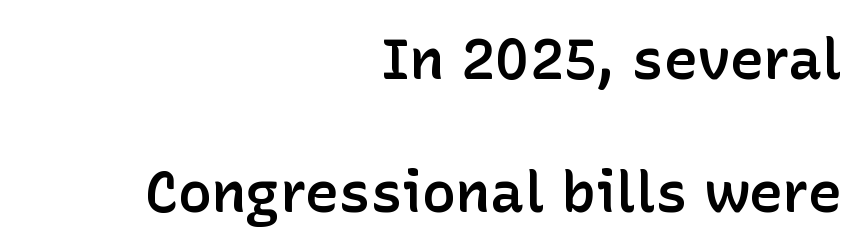
Anything drawn beneath the words? Only blank space. This is roman type, the default non-slanted kind. The passage shown is typed in a proportional face where columns would drift. Caption: semibold face, moderately heavy strokes. Interline gaps are noticeably wide in this sample.
